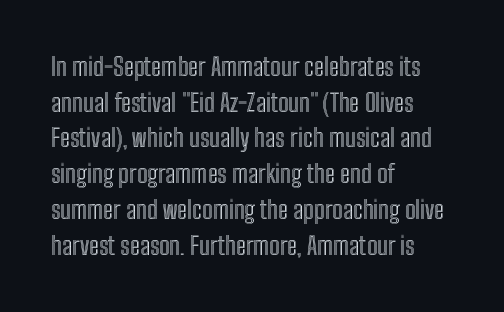
Q: Is the text italic (slanted)? A: No, it is upright.
Q: Is the text underlined? A: No.
Q: How is the paragraph aligned? A: Left-aligned.
Q: Is the spacing between letters normal or unusually wide? A: Normal.
Q: Is the spacing between lines tight, normal or loose? A: Normal.
